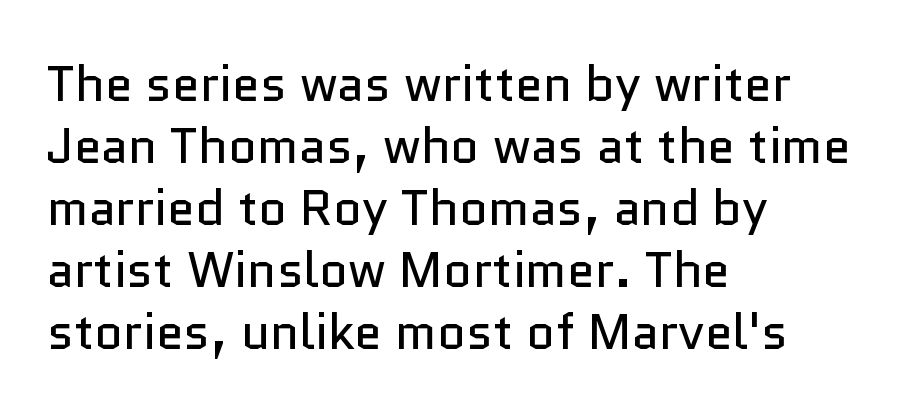
Regarding serifs, this sample does without them. Glance below the letters and you will spot only blank space. This rendering leaves character spacing at its baseline value. Italic? Not at all — the glyphs are vertical. Stems and bowls with no extra thickness — not bold.
